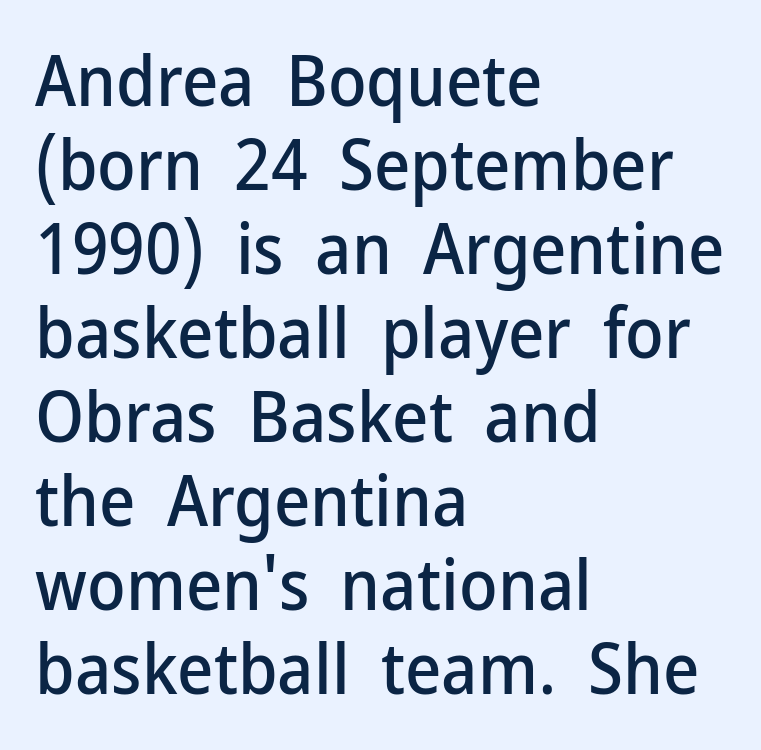
Q: Is the text italic (slanted)? A: No, it is upright.
Q: Is the typeface a serif or a sans-serif typeface? A: Sans-serif.
Q: Is the text underlined? A: No.
Q: How is the paragraph aligned? A: Left-aligned.
Q: Is the spacing between letters normal or unusually wide? A: Normal.
Q: Width (condensed, normal, or wide)? A: Normal.
Q: Stroke contrast? A: Low.
Q: x-height? A: Medium.
Q: Monospaced? A: No.
